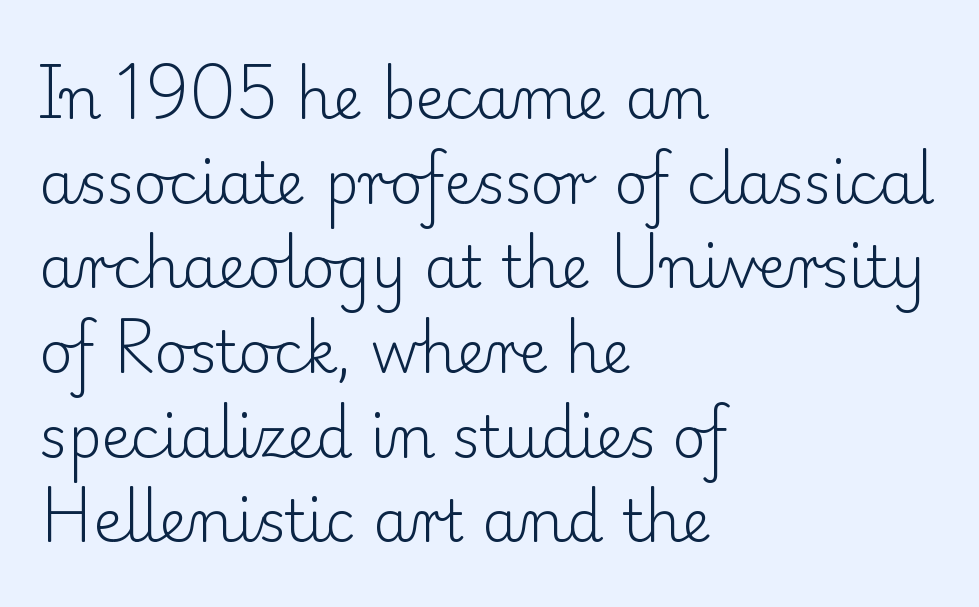
{"italic": "no", "bold": "no", "weight": "light", "width": "normal", "stroke_contrast": "low", "x_height": "small", "monospaced": "no", "underline": "no", "align": "left", "line_spacing": "normal", "line_spacing_ratio": 1.46, "letter_spacing": "normal", "letter_spacing_em": 0.0, "glyph_px": 58}
